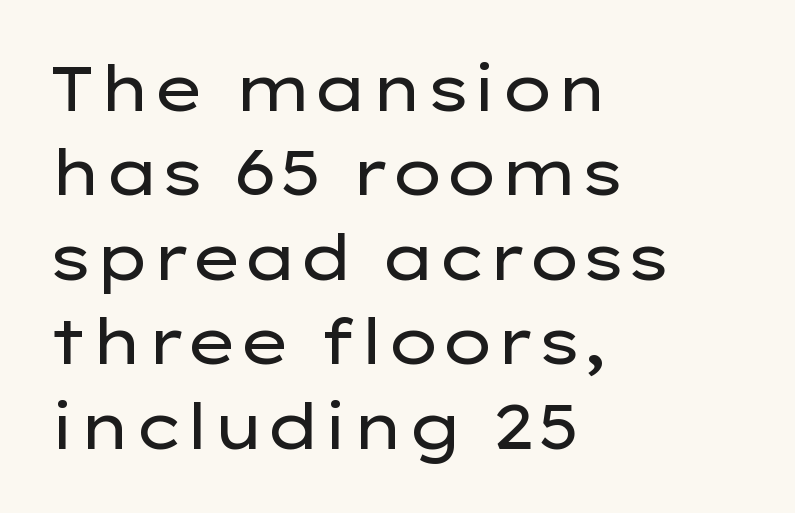
Q: Is the text bold? A: No.
Q: Is the text italic (slanted)? A: No, it is upright.
Q: Is the typeface a serif or a sans-serif typeface? A: Sans-serif.
Q: Is the text underlined? A: No.
Q: How is the paragraph aligned? A: Left-aligned.
Q: Is the spacing between letters normal or unusually wide? A: Normal.
Q: Is the spacing between lines tight, normal or loose? A: Normal.
Q: Width (condensed, normal, or wide)? A: Wide.
Q: Stroke contrast? A: Low.
Q: x-height? A: Medium.
Q: Monospaced? A: No.
